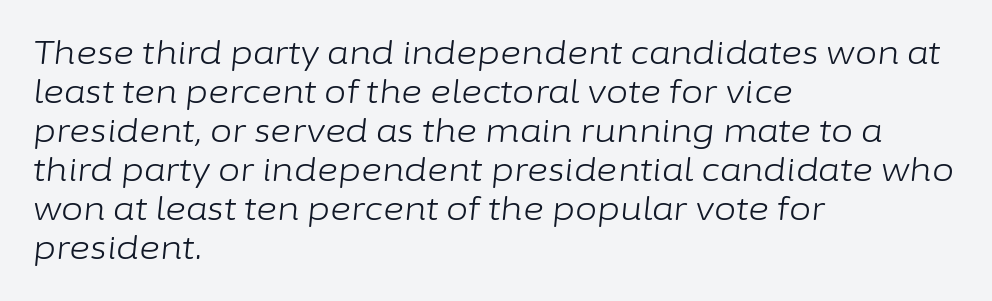
The image shows 32 px light type, italic (leaning right); set left-aligned, line spacing 1.22x, normal letter spacing, not underlined; low stroke contrast and a medium x-height.
